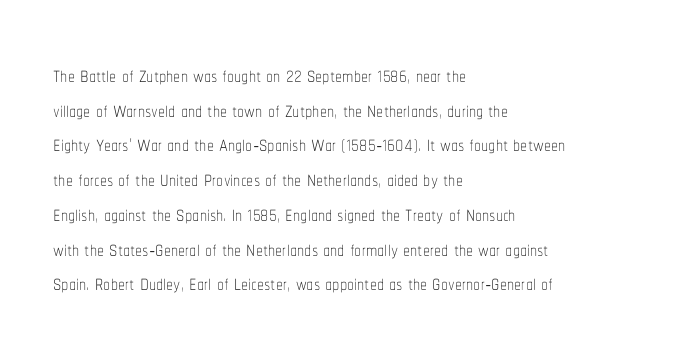
{"italic": "no", "bold": "no", "weight": "thin", "width": "condensed", "stroke_contrast": "low", "x_height": "medium", "monospaced": "no", "underline": "no", "align": "left", "line_spacing_ratio": 1.24, "letter_spacing": "normal", "letter_spacing_em": 0.0, "glyph_px": 28}
